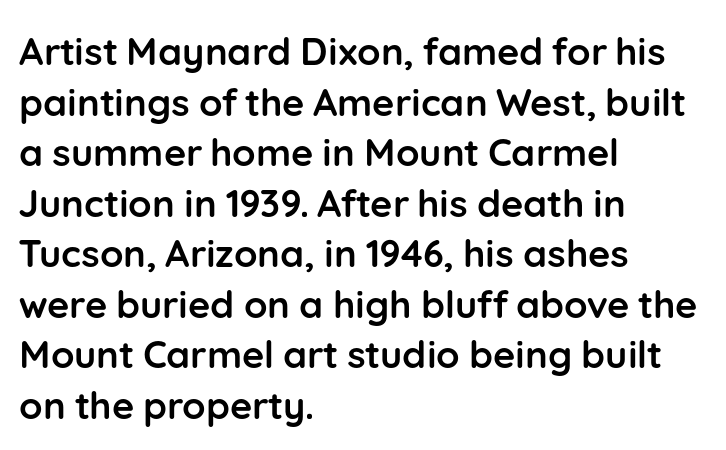
{"serif": "no", "italic": "no", "bold": "yes", "weight": "semibold", "width": "normal", "stroke_contrast": "low", "x_height": "medium", "monospaced": "no", "underline": "no", "align": "left", "line_spacing": "normal", "line_spacing_ratio": 1.33, "letter_spacing": "normal", "letter_spacing_em": 0.0, "glyph_px": 38}
